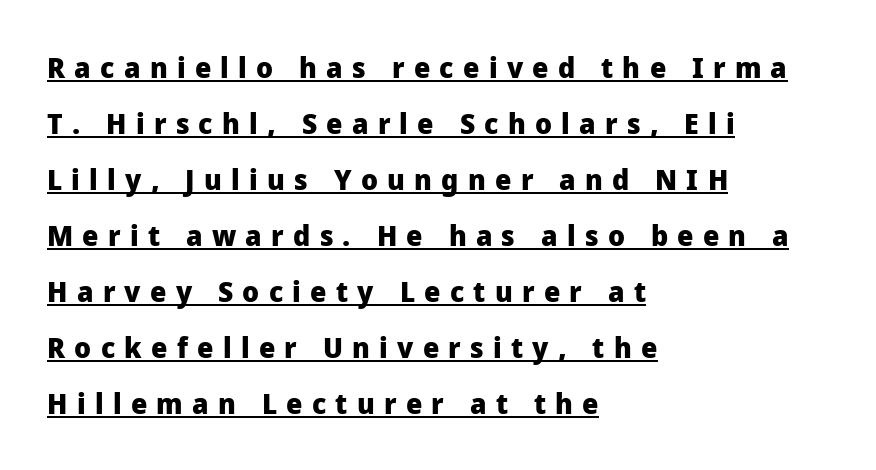
Q: Is the text bold? A: Yes.
Q: Is the text italic (slanted)? A: No, it is upright.
Q: Is the typeface a serif or a sans-serif typeface? A: Sans-serif.
Q: Is the text underlined? A: Yes.
Q: How is the paragraph aligned? A: Left-aligned.
Q: Is the spacing between letters normal or unusually wide? A: Unusually wide.
Q: Is the spacing between lines tight, normal or loose? A: Loose.
Q: Width (condensed, normal, or wide)? A: Normal.
Q: Stroke contrast? A: Low.
Q: x-height? A: Medium.
Q: Monospaced? A: No.
